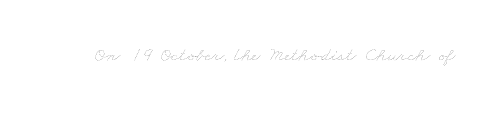
{"bold": "no", "underline": "no", "letter_spacing": "normal", "letter_spacing_em": 0.0, "glyph_px": 20}
